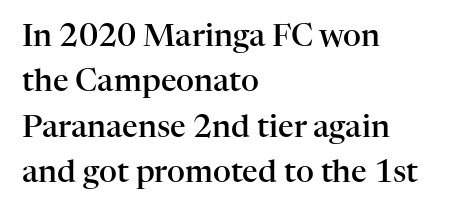
The line-height multiplier appears to be the usual default. This is serif lettering, the kind often seen in printed books. These lines are rendered in a variable-pitch font. In terms of posture, this sample is upright. Standard letterfit; no display-style spreading of the glyphs. Compared with a centered layout, this one pins lines to the left instead.
